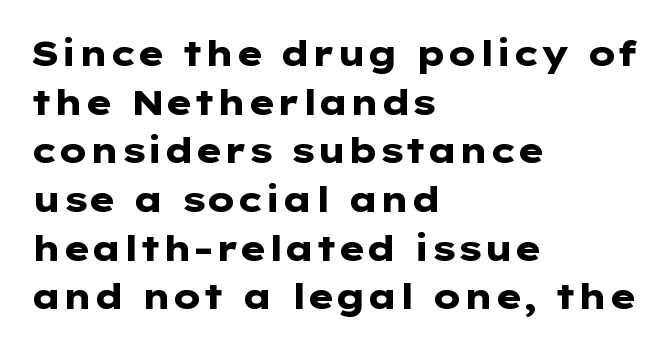
{"serif": "no", "italic": "no", "bold": "yes", "weight": "heavy", "width": "wide", "stroke_contrast": "low", "x_height": "medium", "monospaced": "no", "underline": "no", "align": "left", "line_spacing": "normal", "line_spacing_ratio": 1.39, "letter_spacing": "normal", "letter_spacing_em": 0.0, "glyph_px": 35}
